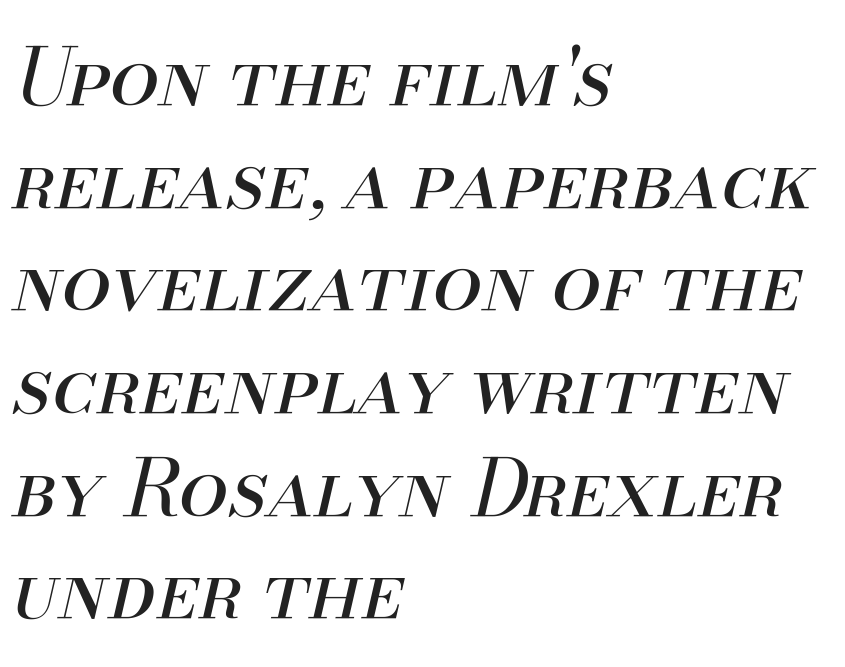
{"italic": "yes", "lean": "right", "slant_degrees": 13, "bold": "no", "weight": "regular", "width": "normal", "stroke_contrast": "medium", "x_height": "small", "monospaced": "no", "underline": "no", "align": "left", "line_spacing": "normal", "line_spacing_ratio": 1.3, "letter_spacing": "normal", "letter_spacing_em": 0.0, "glyph_px": 79}
